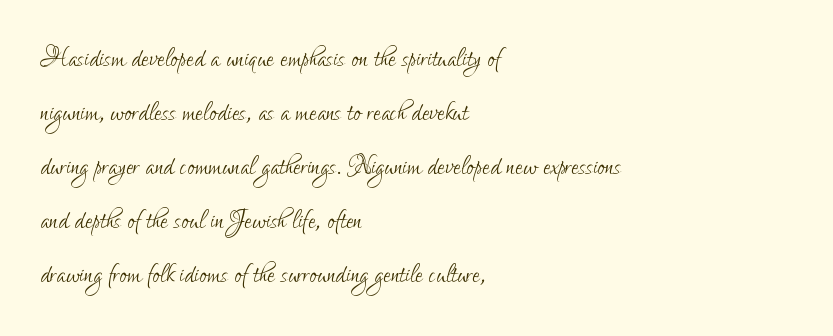
{"serif": "no", "bold": "no", "weight": "light", "width": "condensed", "stroke_contrast": "low", "x_height": "small", "monospaced": "no", "underline": "no", "align": "left", "line_spacing": "normal", "line_spacing_ratio": 1.59, "letter_spacing": "normal", "letter_spacing_em": 0.0, "glyph_px": 34}
